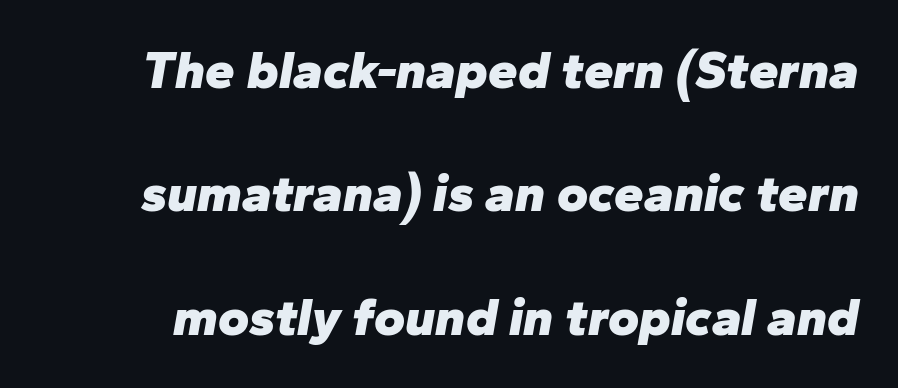
Q: Is the text bold? A: Yes.
Q: Is the text italic (slanted)? A: Yes, it leans right by about 10 degrees.
Q: Is the text underlined? A: No.
Q: Is the spacing between letters normal or unusually wide? A: Normal.
Q: Is the spacing between lines tight, normal or loose? A: Loose.
Q: Width (condensed, normal, or wide)? A: Normal.
Q: Stroke contrast? A: Low.
Q: x-height? A: Medium.
Q: Monospaced? A: No.
